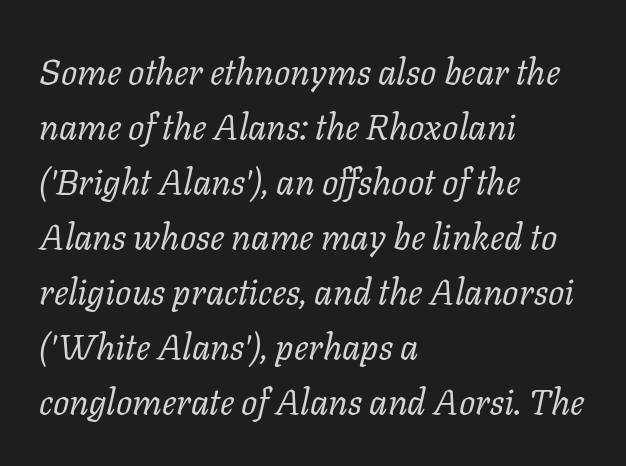
{"serif": "yes", "italic": "yes", "lean": "right", "slant_degrees": 11, "bold": "no", "weight": "regular", "width": "normal", "stroke_contrast": "low", "x_height": "medium", "monospaced": "no", "underline": "no", "align": "left", "line_spacing": "normal", "line_spacing_ratio": 1.53, "letter_spacing": "normal", "letter_spacing_em": 0.0, "glyph_px": 36}
